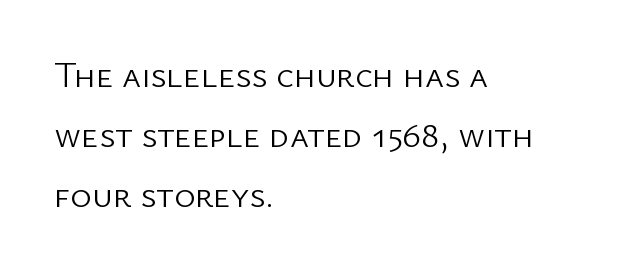
No extra tracking has been applied to these lines. Plain, unruled lines of type. Leading: standard. The rendering anchors every line to the left-hand side. This reads as an unemphasized weight, regular at the heaviest.
